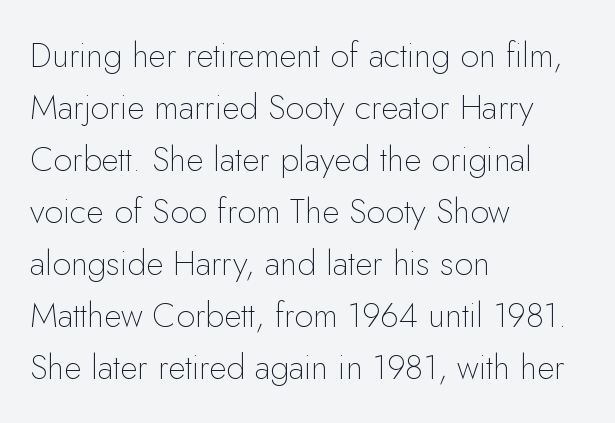
Proportional: the letters do not fall into vertical columns. What kind of face is this? One without serifs — a sans. Letters rest on an invisible, unmarked baseline. Summary of vertical rhythm: regular, with standard interline spacing.
